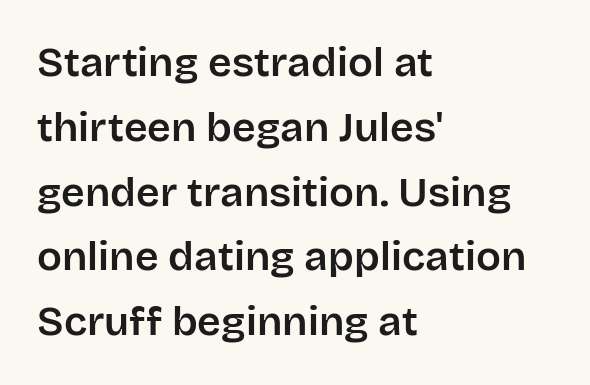
You could call the tracking neutral — neither tight nor loose. Looks like regular typesetting: each glyph gets only the width it needs. Plain, unruled lines of type. A normal amount of white space separates one row of letters from the next. This rendering employs a face without finishing strokes, i.e., a sans-serif. The setting favours the left margin, as ordinary paragraphs usually do.
